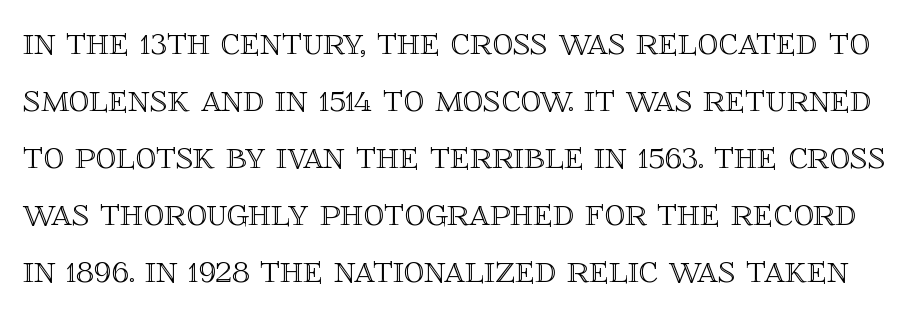
A typesetter would call this leading conventional body-copy spacing. Quick note: not italic, upright. Bare-footed words on every line. The letterforms sit shoulder to shoulder at normal distance.
